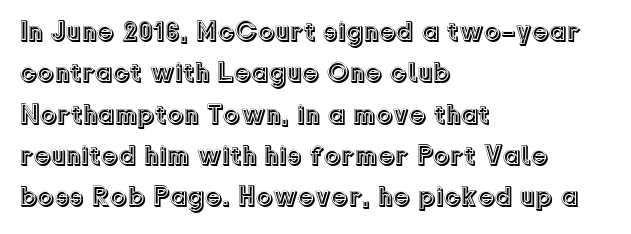
Successive baselines arrive at the customary interval. Short and long lines alike share a common starting point at left. Italic: no, the glyphs are upright roman. Short note: letters normally spaced. Quick note: underline off.
